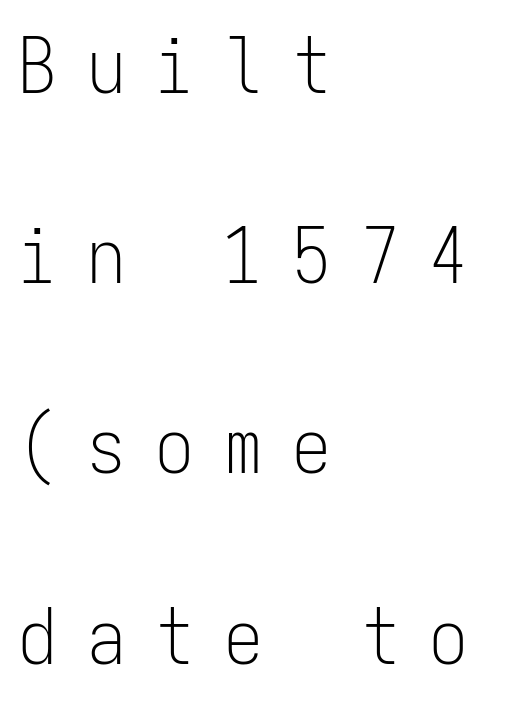
Q: Is the text bold? A: No.
Q: Is the text italic (slanted)? A: No, it is upright.
Q: Is the typeface a serif or a sans-serif typeface? A: Sans-serif.
Q: Is the text underlined? A: No.
Q: How is the paragraph aligned? A: Left-aligned.
Q: Is the spacing between letters normal or unusually wide? A: Unusually wide.
Q: Is the spacing between lines tight, normal or loose? A: Loose.
Q: Width (condensed, normal, or wide)? A: Condensed.
Q: Stroke contrast? A: Low.
Q: x-height? A: Medium.
Q: Monospaced? A: Yes.
